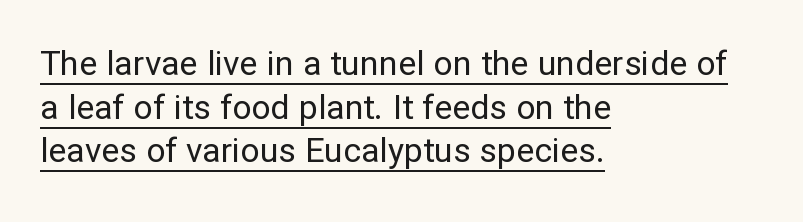
{"serif": "no", "italic": "no", "bold": "no", "weight": "regular", "width": "normal", "stroke_contrast": "low", "x_height": "medium", "monospaced": "no", "underline": "yes", "align": "left", "line_spacing": "normal", "line_spacing_ratio": 1.28, "letter_spacing": "normal", "letter_spacing_em": 0.0, "glyph_px": 34}
